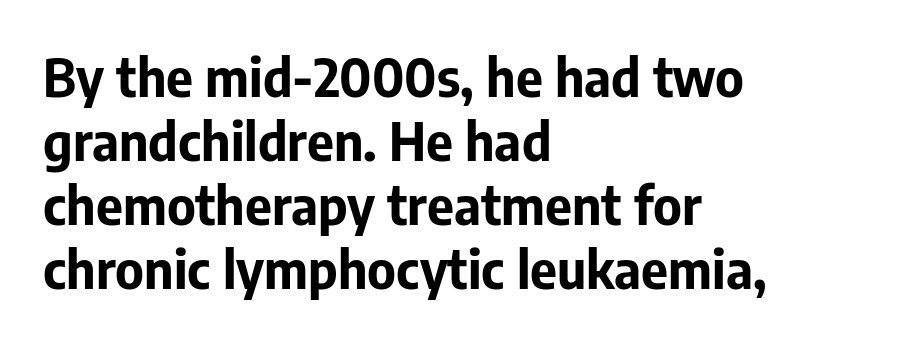
The image shows 52 px bold sans-serif type, upright; set left-aligned, line spacing 1.23x, normal letter spacing, not underlined; low stroke contrast and a medium x-height.
